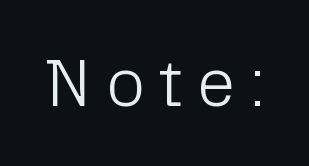
The image shows 66 px light sans-serif type, upright; set unusually wide letter spacing (+0.22 em), not underlined; low stroke contrast and a medium x-height.
